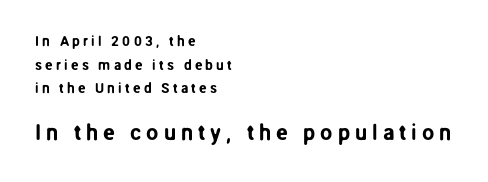
The letters are spread apart with noticeably loose tracking. Typesetter's note — lower block bumped up in size, upper block left smaller. Ordinary non-slanted type is in use. Only glyphs here, with clear space below each row. The lines in this sample share a left origin and differ only in where they stop.
